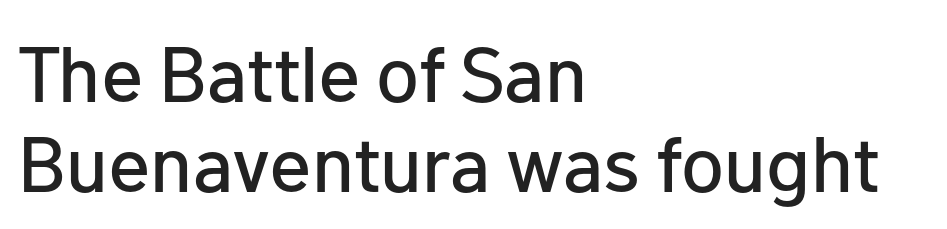
Q: Is the text italic (slanted)? A: No, it is upright.
Q: Is the typeface a serif or a sans-serif typeface? A: Sans-serif.
Q: Is the text underlined? A: No.
Q: How is the paragraph aligned? A: Left-aligned.
Q: Is the spacing between letters normal or unusually wide? A: Normal.
Q: Width (condensed, normal, or wide)? A: Normal.
Q: Stroke contrast? A: Low.
Q: x-height? A: Medium.
Q: Monospaced? A: No.
